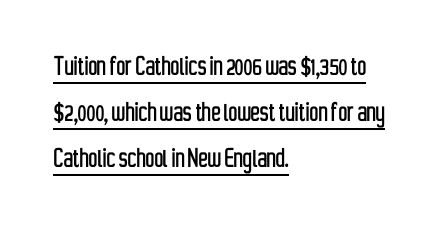
The image shows 31 px condensed sans-serif type, upright; set left-aligned, normal line spacing (1.48x), normal letter spacing, underlined; low stroke contrast and a medium x-height.
